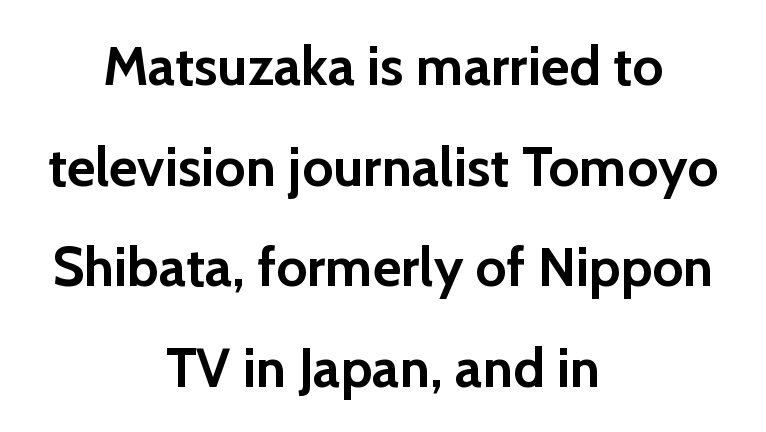
Letterform terminals end flat and unadorned throughout the passage. The letters advance in unequal steps, a hallmark of proportional type. The horizontal fit of the characters is conventional and even. Honestly, there is no underline to notice here at all. The font is running at its bold setting. Horizontally, the lines are justified to the midpoint only.
